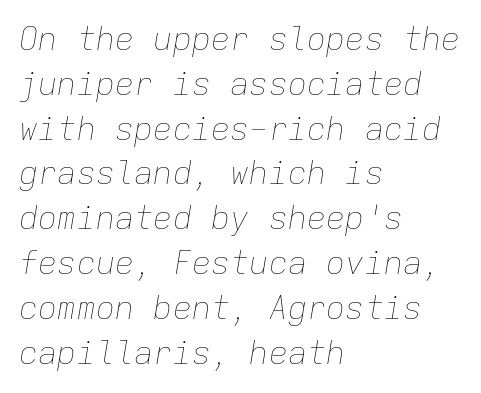
What's the leading like? Ordinary, nothing unusual. Nothing heavy about these letters — not bold at all. These lines were composed using italics. Words float on clear page, feet unadorned. The paragraph shown leans on its left margin. Letter spacing: default.
